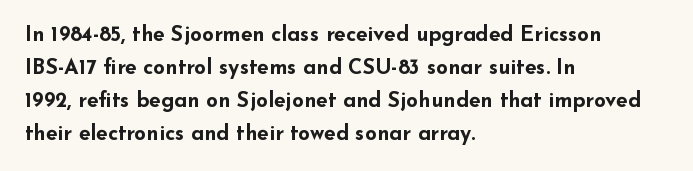
{"italic": "no", "bold": "yes", "underline": "no", "align": "left", "line_spacing": "normal", "line_spacing_ratio": 1.57, "letter_spacing": "normal", "letter_spacing_em": 0.0, "glyph_px": 21}
